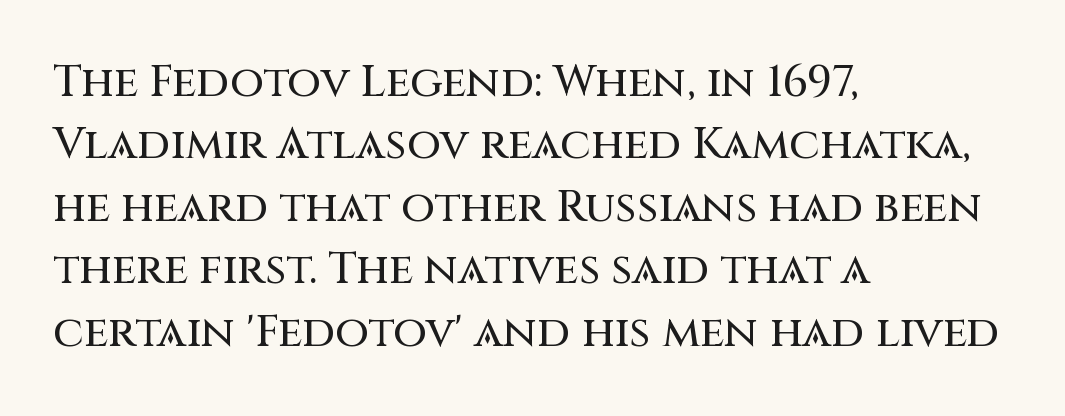
Q: Is the text italic (slanted)? A: No, it is upright.
Q: Is the typeface a serif or a sans-serif typeface? A: Sans-serif.
Q: Is the text underlined? A: No.
Q: How is the paragraph aligned? A: Left-aligned.
Q: Is the spacing between letters normal or unusually wide? A: Normal.
Q: Is the spacing between lines tight, normal or loose? A: Normal.
Q: Width (condensed, normal, or wide)? A: Normal.
Q: Stroke contrast? A: Medium.
Q: x-height? A: Large.
Q: Monospaced? A: No.
